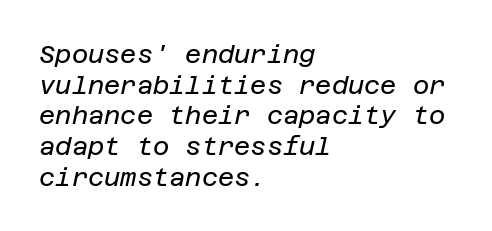
Q: Is the text bold? A: No.
Q: Is the text italic (slanted)? A: Yes, it leans right by about 12 degrees.
Q: Is the text underlined? A: No.
Q: How is the paragraph aligned? A: Left-aligned.
Q: Is the spacing between letters normal or unusually wide? A: Normal.
